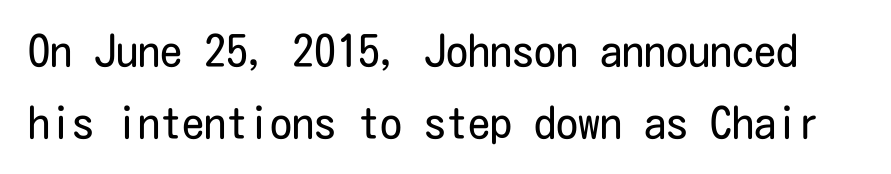
{"serif": "no", "italic": "no", "bold": "no", "weight": "regular", "width": "condensed", "stroke_contrast": "low", "x_height": "medium", "underline": "no", "line_spacing": "normal", "line_spacing_ratio": 1.64, "letter_spacing": "normal", "letter_spacing_em": 0.0, "glyph_px": 44}
